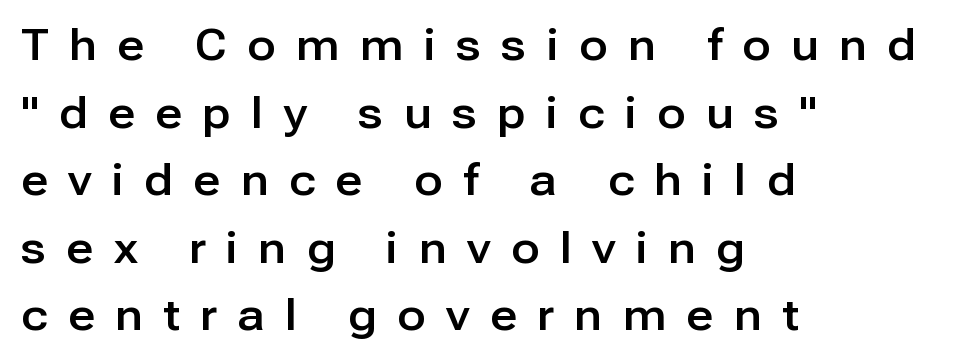
Style check: upright. These lines stack with their left ends in a neat column. How would I describe the line gaps? Plain and ordinary. Does the type have serifs? No, each stem ends abruptly.
